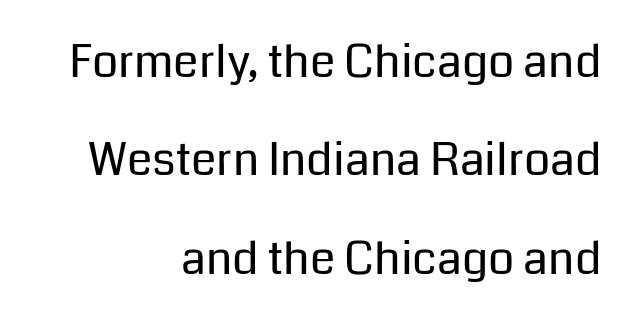
Vertical spacing — loose. The designer went with a sans here, leaving each stem footless. The ragged edge is on the left, which tells us the setting is flush right. Unlike italic type, these characters show no tilt at all. No word sits above an underline. The weight tops out at a normal text grade.
